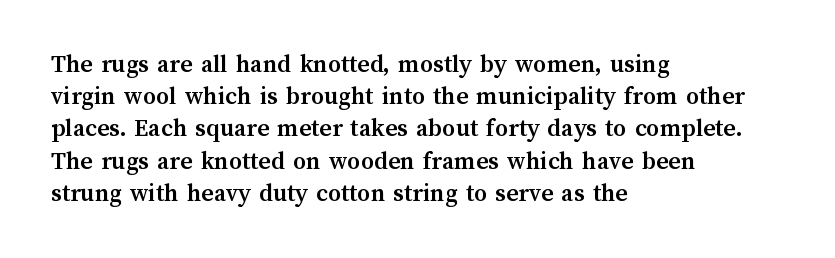
Descenders hang freely into open space. Rendered with straight, roman letterforms. The strokes are fattened all the way to bold. This rendering uses left alignment, leaving the right contour irregular.
